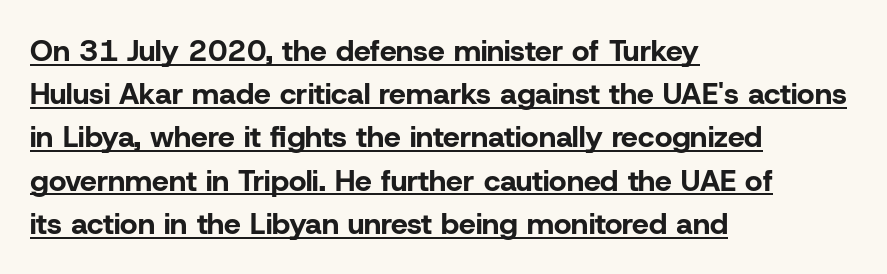
Looks like regular typesetting: each glyph gets only the width it needs. The ragged edge is on the right, which tells us the setting is flush left. Set as a true bold cut, around the 700 mark. Is there any slant? The stems are plumb. The type is set solid horizontally, with unmodified tracking. The block of text has a typical density, with ordinary space between rows.
